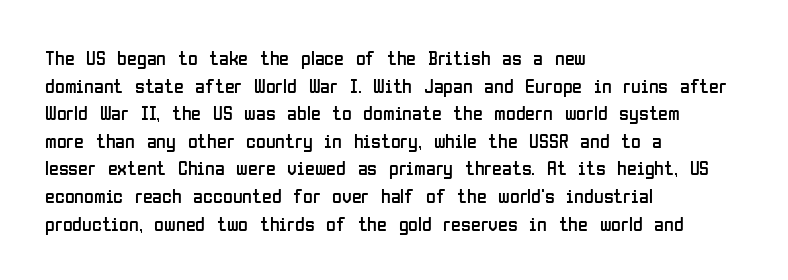
Q: Is the text bold? A: No.
Q: Is the text italic (slanted)? A: No, it is upright.
Q: Is the text underlined? A: No.
Q: How is the paragraph aligned? A: Left-aligned.
Q: Is the spacing between letters normal or unusually wide? A: Normal.
Q: Is the spacing between lines tight, normal or loose? A: Normal.
